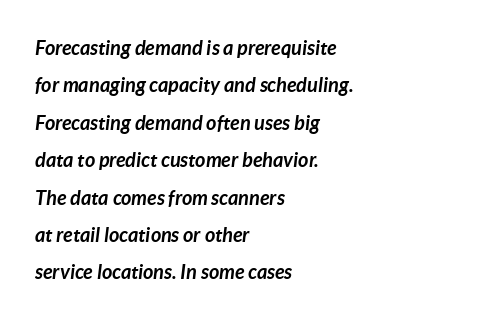
Q: Is the text bold? A: Yes.
Q: Is the text italic (slanted)? A: Yes, it leans right by about 7 degrees.
Q: Is the text underlined? A: No.
Q: How is the paragraph aligned? A: Left-aligned.
Q: Is the spacing between letters normal or unusually wide? A: Normal.
